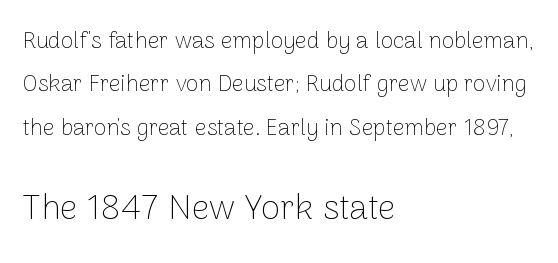
No extra ink here — the face is not bold. Do the characters align in a grid? No, the font is proportional. Observe the ordinary spacing: letters are neighbours, not strangers. These lines are set flush left with a ragged right edge.
